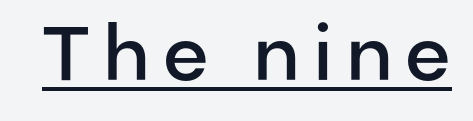
A typesetter would call this proportional, since set widths differ per character. No feet cap the strokes, marking this as sans-serif type. This is moderately heavy type, rendered in semibold. Every stem runs plumb, perpendicular to the baseline.
